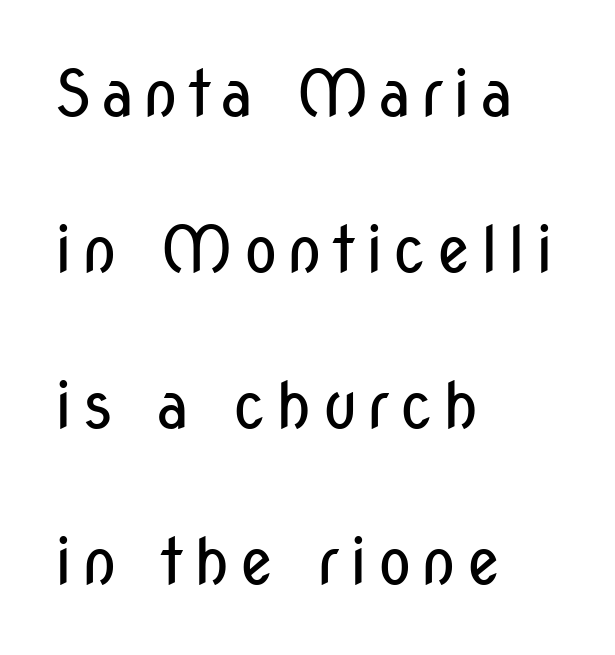
{"serif": "no", "italic": "no", "bold": "no", "weight": "regular", "width": "condensed", "stroke_contrast": "low", "x_height": "medium", "monospaced": "no", "underline": "no", "align": "left", "line_spacing": "loose", "line_spacing_ratio": 2.44, "glyph_px": 64}
